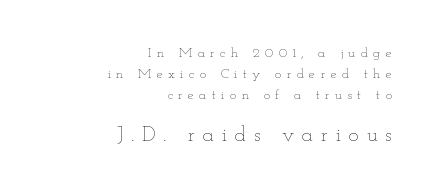
Q: Is the text bold? A: No.
Q: Is the text italic (slanted)? A: No, it is upright.
Q: Is the text underlined? A: No.
Q: How is the paragraph aligned? A: Right-aligned.
Q: Is the spacing between letters normal or unusually wide? A: Unusually wide.
Q: Is the spacing between lines tight, normal or loose? A: Normal.
Q: Which block of text is set in a larger size, the first (top) or the second (bottom)? A: The second (bottom) one.
